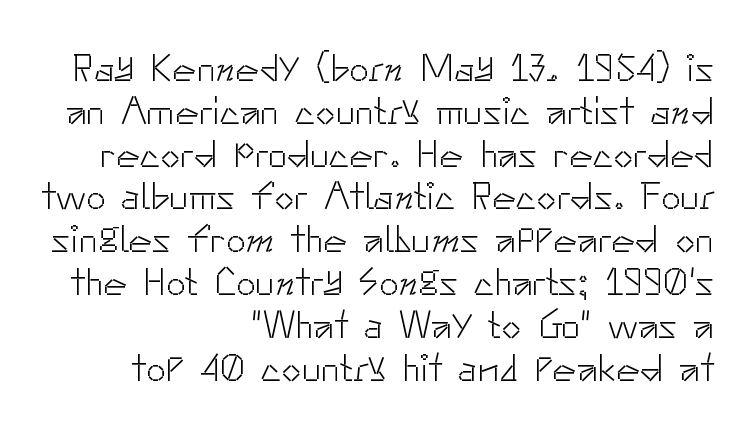
The image shows 40 px light sans-serif type, upright; set right-aligned, tight line spacing (1.07x), normal letter spacing, not underlined; low stroke contrast and a small x-height.
